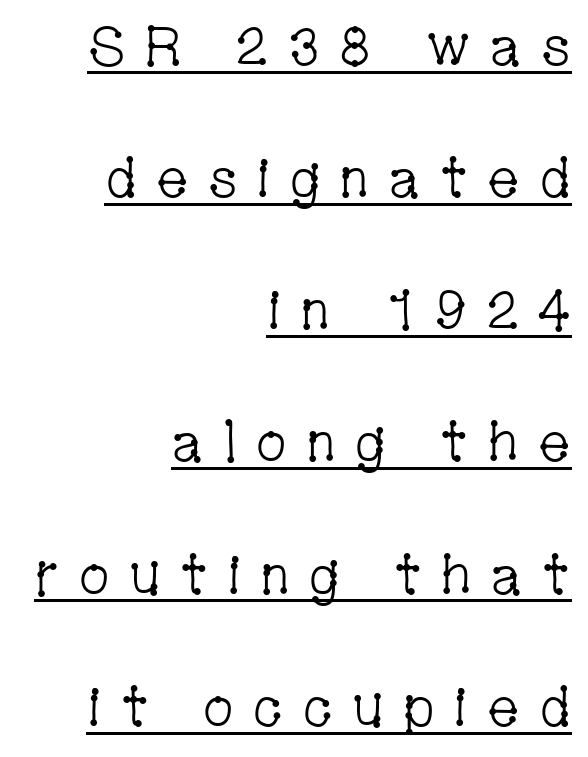
The image shows 56 px light, condensed serif type, upright; set right-aligned, loose line spacing (2.36x), unusually wide letter spacing (+0.32 em), underlined; low stroke contrast and a medium x-height.
